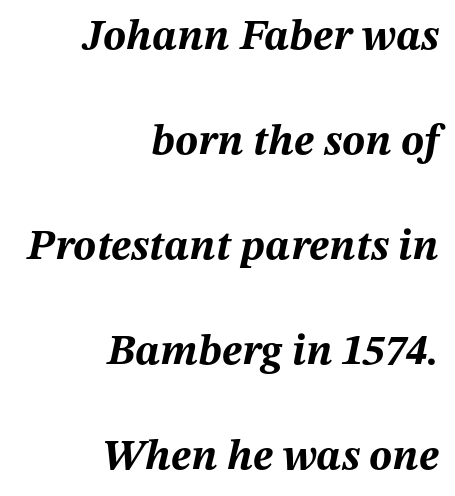
The image shows 43 px bold type, italic (leaning right); set right-aligned, loose line spacing (2.44x), normal letter spacing, not underlined; medium stroke contrast and a medium x-height.
